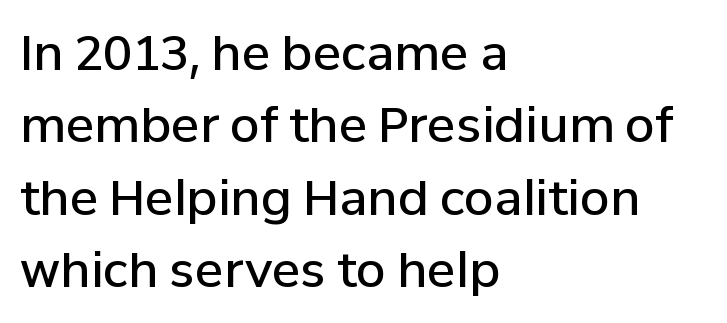
Q: Is the text bold? A: Semi-bold.
Q: Is the text italic (slanted)? A: No, it is upright.
Q: Is the typeface a serif or a sans-serif typeface? A: Sans-serif.
Q: Is the text underlined? A: No.
Q: How is the paragraph aligned? A: Left-aligned.
Q: Is the spacing between letters normal or unusually wide? A: Normal.
Q: Is the spacing between lines tight, normal or loose? A: Normal.
Q: Width (condensed, normal, or wide)? A: Normal.
Q: Stroke contrast? A: Low.
Q: x-height? A: Medium.
Q: Monospaced? A: No.
